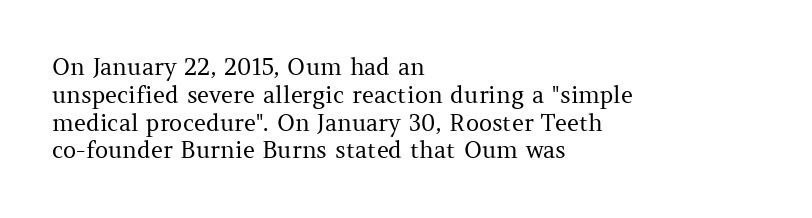
Q: Is the text bold? A: No.
Q: Is the text italic (slanted)? A: No, it is upright.
Q: Is the text underlined? A: No.
Q: How is the paragraph aligned? A: Left-aligned.
Q: Is the spacing between letters normal or unusually wide? A: Normal.
